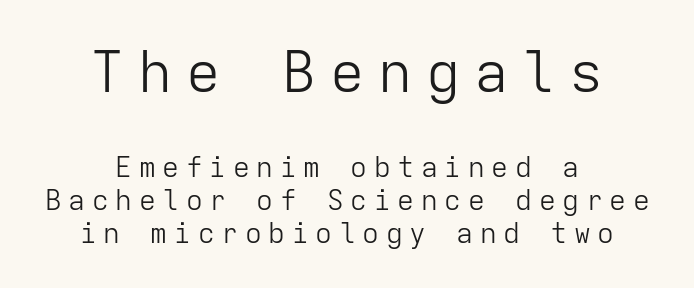
A student would call this center alignment; a typographer would say set centered. On a weight scale, this lands at 450 or below. Serif or sans? Sans — the stroke terminals are bare. Larger block? The one above; the one below is distinctly smaller.
